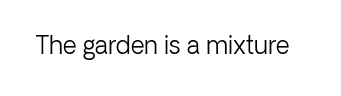
The image shows 24 px text type, upright; set normal letter spacing, not underlined.
